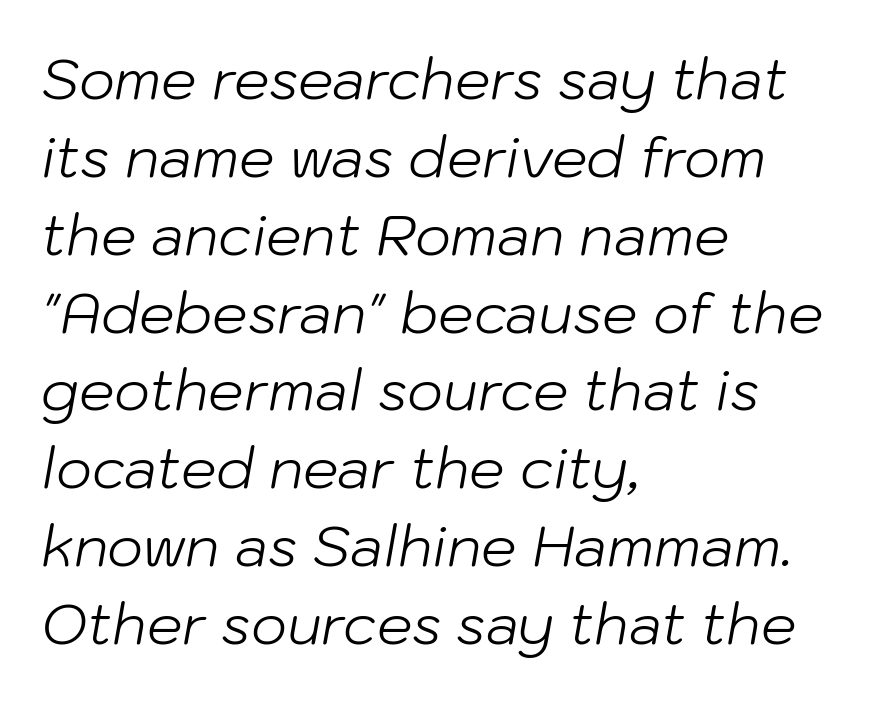
{"italic": "yes", "lean": "right", "slant_degrees": 10, "bold": "no", "weight": "light", "width": "normal", "stroke_contrast": "low", "x_height": "medium", "monospaced": "no", "underline": "no", "align": "left", "line_spacing": "normal", "line_spacing_ratio": 1.39, "letter_spacing": "normal", "letter_spacing_em": 0.0, "glyph_px": 56}
